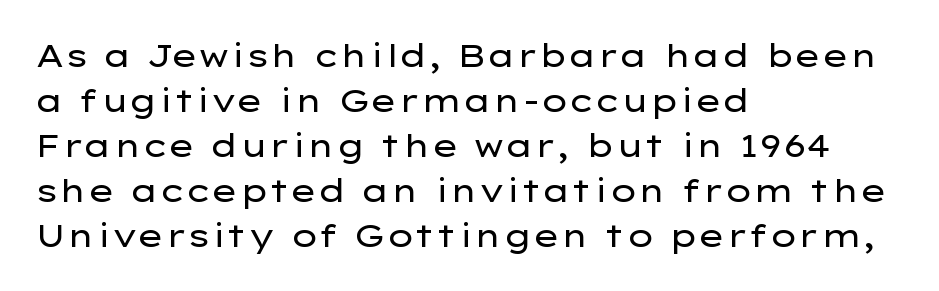
Q: Is the text bold? A: No.
Q: Is the text italic (slanted)? A: No, it is upright.
Q: Is the typeface a serif or a sans-serif typeface? A: Sans-serif.
Q: Is the text underlined? A: No.
Q: How is the paragraph aligned? A: Left-aligned.
Q: Is the spacing between letters normal or unusually wide? A: Normal.
Q: Is the spacing between lines tight, normal or loose? A: Normal.
Q: Width (condensed, normal, or wide)? A: Wide.
Q: Stroke contrast? A: Low.
Q: x-height? A: Medium.
Q: Monospaced? A: No.
